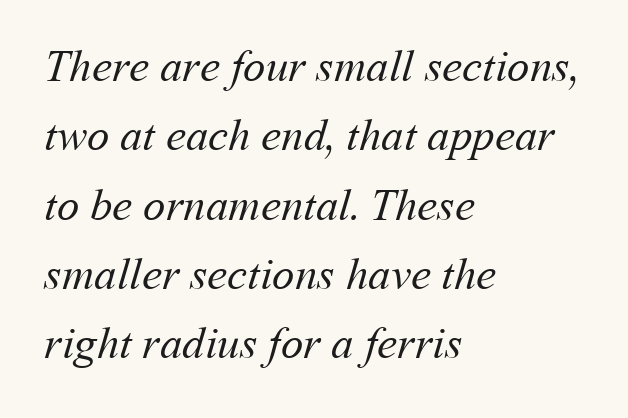
{"bold": "no", "weight": "regular", "width": "normal", "stroke_contrast": "medium", "x_height": "medium", "monospaced": "no", "underline": "no", "align": "left", "line_spacing": "normal", "line_spacing_ratio": 1.54, "letter_spacing": "normal", "letter_spacing_em": 0.0, "glyph_px": 45}
